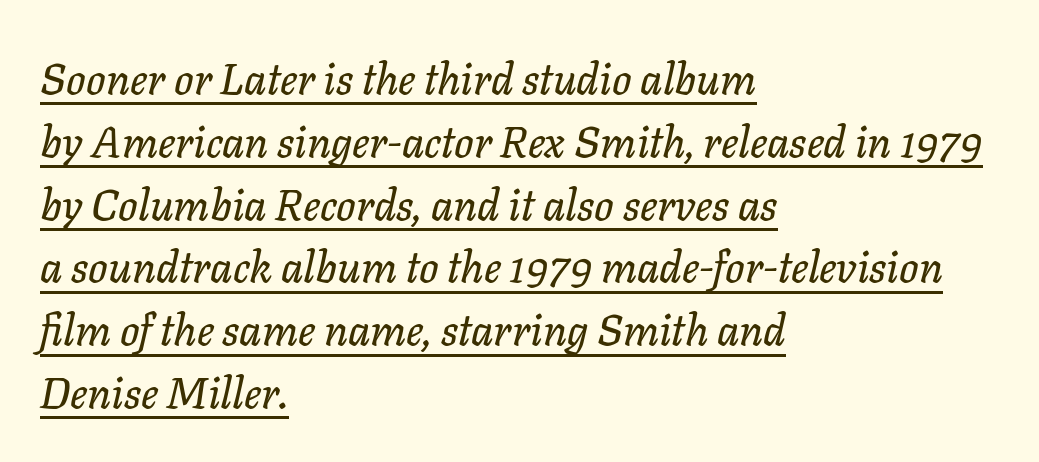
The horizontal fit of the characters is conventional and even. These lines sit exactly where default settings would place them. The passage is arranged the way most books set body copy — flush left. The rendering uses the underline text-decoration. The rendering uses natural spacing where letterforms have individual widths. Would a proofreader flag this as italicized? Yes.
